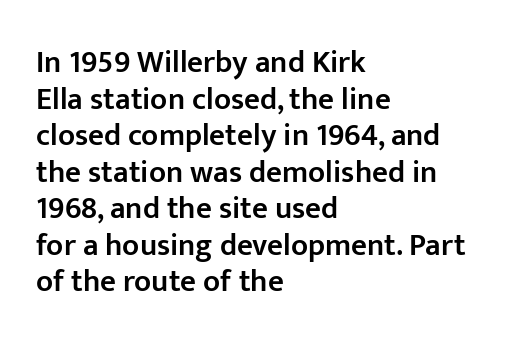
The image shows 31 px semibold sans-serif type, upright; set left-aligned, line spacing 1.18x, normal letter spacing, not underlined; low stroke contrast and a medium x-height.
